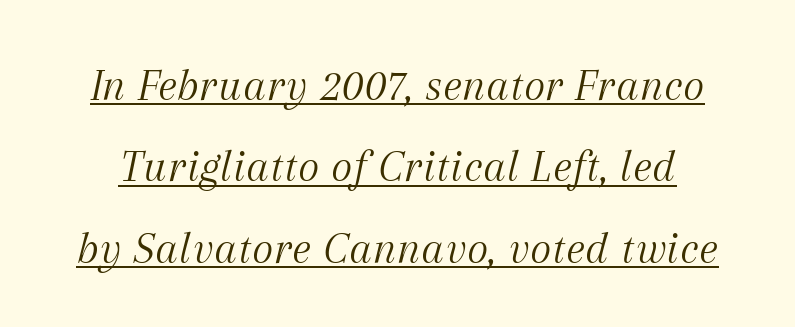
{"serif": "yes", "italic": "yes", "lean": "right", "slant_degrees": 12, "bold": "no", "weight": "light", "width": "normal", "stroke_contrast": "medium", "x_height": "medium", "monospaced": "no", "underline": "yes", "line_spacing_ratio": 1.77, "letter_spacing": "normal", "letter_spacing_em": 0.0, "glyph_px": 46}
